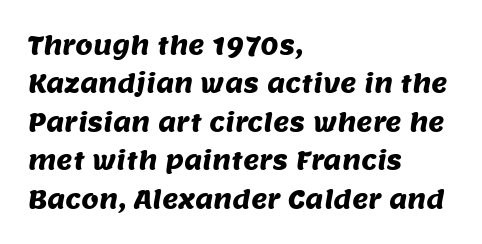
{"underline": "no", "align": "left", "line_spacing": "normal", "line_spacing_ratio": 1.54, "letter_spacing": "normal", "letter_spacing_em": 0.0, "glyph_px": 25}
